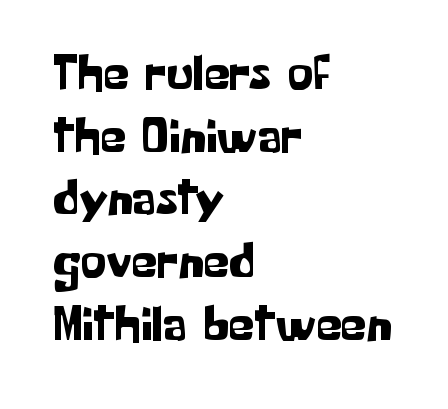
Q: Is the text italic (slanted)? A: No, it is upright.
Q: Is the typeface a serif or a sans-serif typeface? A: Sans-serif.
Q: Is the text underlined? A: No.
Q: How is the paragraph aligned? A: Left-aligned.
Q: Is the spacing between letters normal or unusually wide? A: Normal.
Q: Width (condensed, normal, or wide)? A: Normal.
Q: Stroke contrast? A: Low.
Q: x-height? A: Medium.
Q: Monospaced? A: No.
